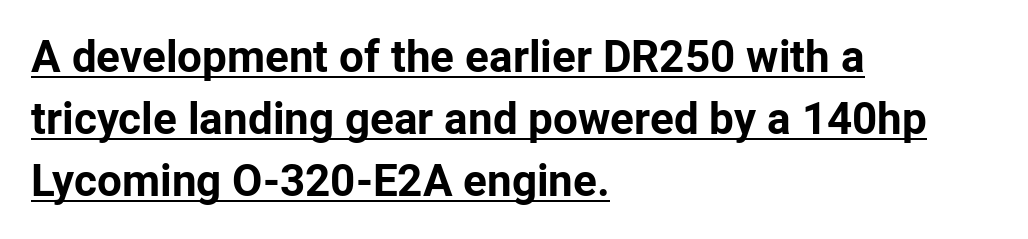
Q: Is the text bold? A: Yes.
Q: Is the text italic (slanted)? A: No, it is upright.
Q: Is the typeface a serif or a sans-serif typeface? A: Sans-serif.
Q: Is the text underlined? A: Yes.
Q: How is the paragraph aligned? A: Left-aligned.
Q: Is the spacing between letters normal or unusually wide? A: Normal.
Q: Is the spacing between lines tight, normal or loose? A: Normal.
Q: Width (condensed, normal, or wide)? A: Normal.
Q: Stroke contrast? A: Low.
Q: x-height? A: Medium.
Q: Monospaced? A: No.
